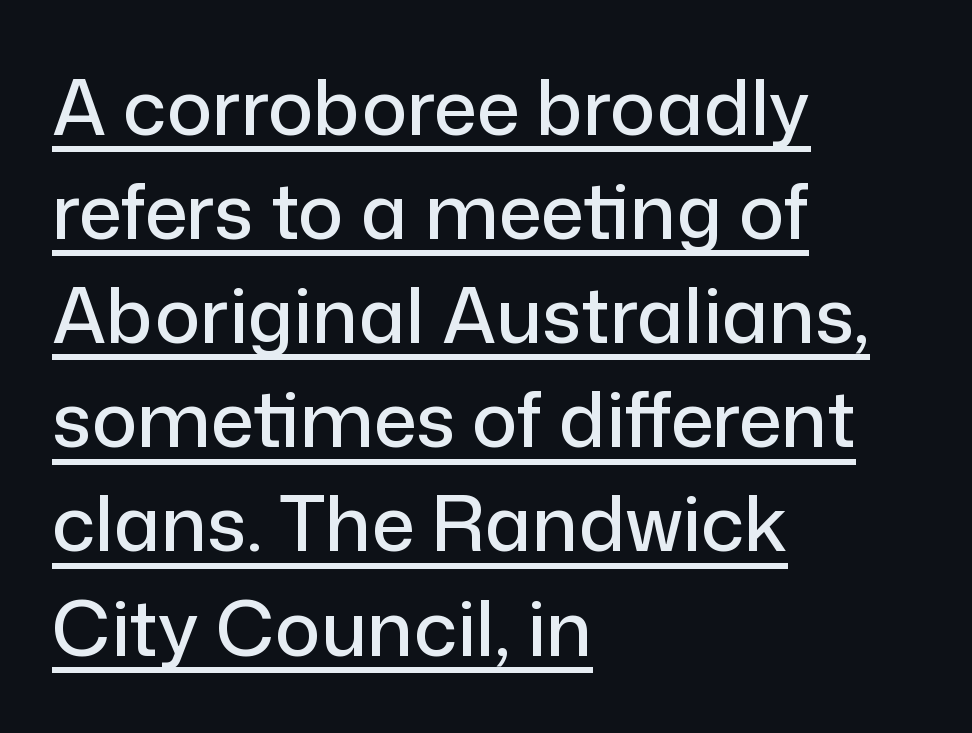
The image shows 76 px sans-serif type, upright; set left-aligned, normal line spacing (1.37x), normal letter spacing, underlined; low stroke contrast and a medium x-height.
